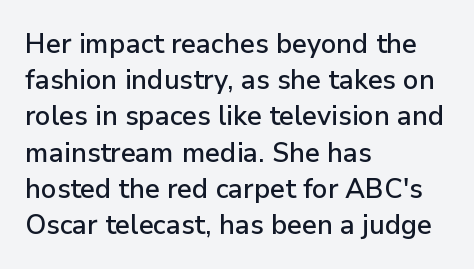
{"italic": "no", "underline": "no", "align": "left", "line_spacing": "normal", "line_spacing_ratio": 1.34, "letter_spacing": "normal", "letter_spacing_em": 0.0, "glyph_px": 27}
